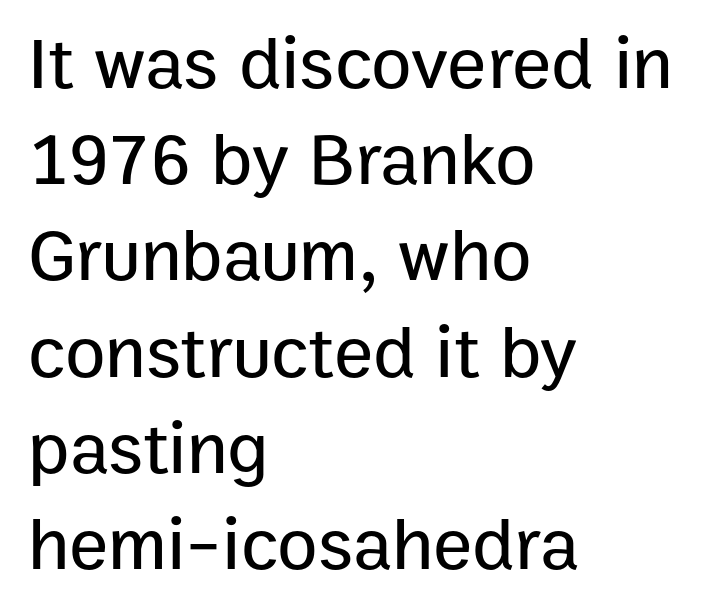
{"serif": "no", "italic": "no", "width": "normal", "stroke_contrast": "low", "x_height": "medium", "monospaced": "no", "underline": "no", "align": "left", "line_spacing": "normal", "line_spacing_ratio": 1.3, "letter_spacing": "normal", "letter_spacing_em": 0.0, "glyph_px": 74}
